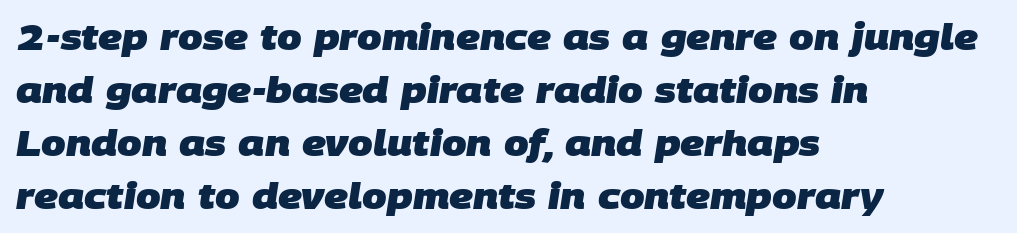
Q: Is the text bold? A: Yes.
Q: Is the typeface a serif or a sans-serif typeface? A: Sans-serif.
Q: Is the text underlined? A: No.
Q: How is the paragraph aligned? A: Left-aligned.
Q: Is the spacing between letters normal or unusually wide? A: Normal.
Q: Is the spacing between lines tight, normal or loose? A: Normal.
Q: Width (condensed, normal, or wide)? A: Normal.
Q: Stroke contrast? A: Low.
Q: x-height? A: Large.
Q: Monospaced? A: No.
